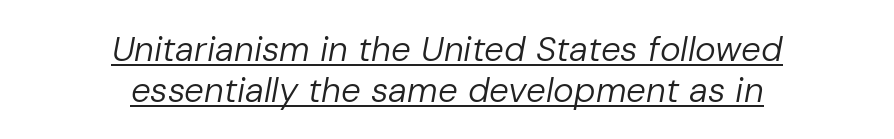
Short and long lines alike share a common midpoint. This sample has the flowing, uneven cadence of proportional lettering. The face used here has a pronounced slope to its letters. These characters rest on top of a visible drawn line. You could call the tracking neutral — neither tight nor loose.
